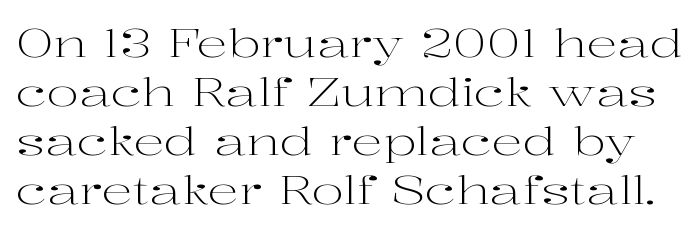
The weight tops out at a normal text grade. Varying glyph widths throughout — classic text-font behaviour. Vertically, the passage feels balanced, rows spaced as you'd expect. The baseline area is clear. Observe the ordinary spacing: letters are neighbours, not strangers.
